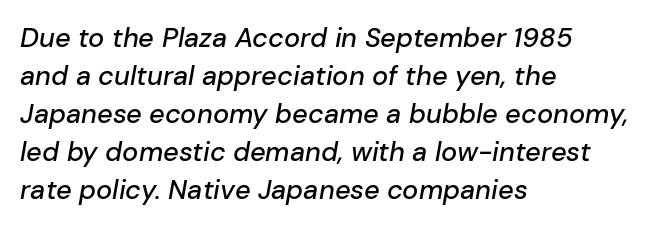
{"italic": "yes", "lean": "right", "slant_degrees": 10, "underline": "no", "align": "left", "line_spacing": "normal", "line_spacing_ratio": 1.41, "letter_spacing": "normal", "letter_spacing_em": 0.0, "glyph_px": 27}
